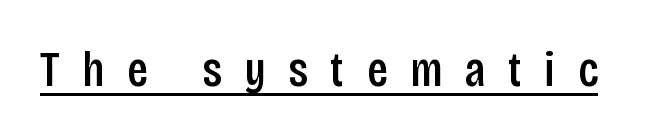
{"serif": "no", "italic": "no", "bold": "semi", "weight": "semibold", "width": "condensed", "stroke_contrast": "low", "x_height": "large", "monospaced": "no", "underline": "yes", "letter_spacing": "wide", "letter_spacing_em": 0.46, "glyph_px": 49}
